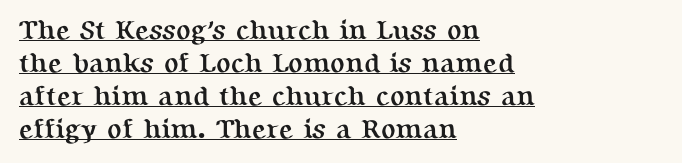
{"italic": "no", "bold": "yes", "underline": "yes", "align": "left", "line_spacing_ratio": 1.22, "letter_spacing": "normal", "letter_spacing_em": 0.0, "glyph_px": 27}
